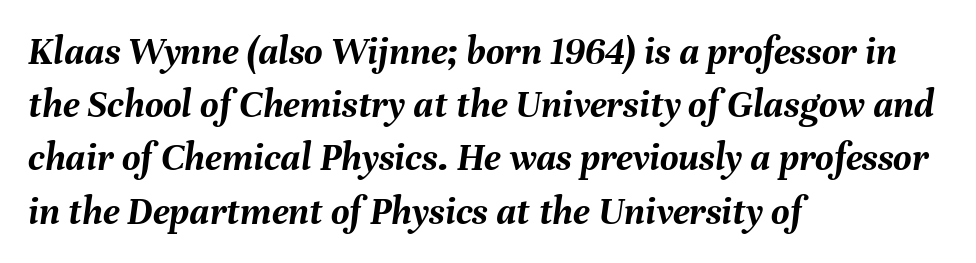
{"italic": "yes", "lean": "right", "slant_degrees": 8, "bold": "yes", "weight": "semibold", "width": "normal", "stroke_contrast": "medium", "x_height": "medium", "monospaced": "no", "underline": "no", "align": "left", "line_spacing": "normal", "line_spacing_ratio": 1.33, "letter_spacing": "normal", "letter_spacing_em": 0.0, "glyph_px": 40}
